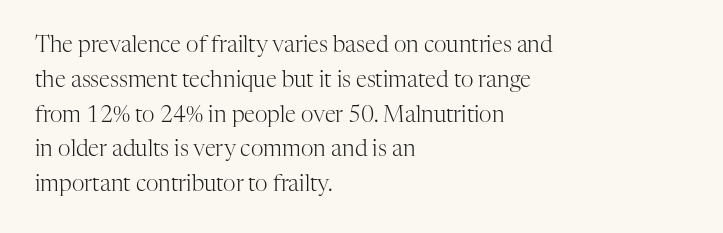
Q: Is the text bold? A: No.
Q: Is the text italic (slanted)? A: No, it is upright.
Q: Is the text underlined? A: No.
Q: How is the paragraph aligned? A: Left-aligned.
Q: Is the spacing between letters normal or unusually wide? A: Normal.
Q: Is the spacing between lines tight, normal or loose? A: Normal.
